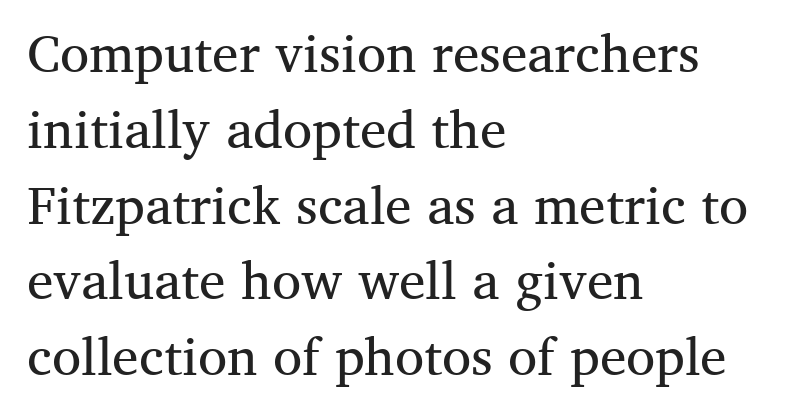
The image shows 53 px regular-weight serif type, upright; set left-aligned, normal line spacing (1.43x), normal letter spacing, not underlined; medium stroke contrast and a medium x-height.
